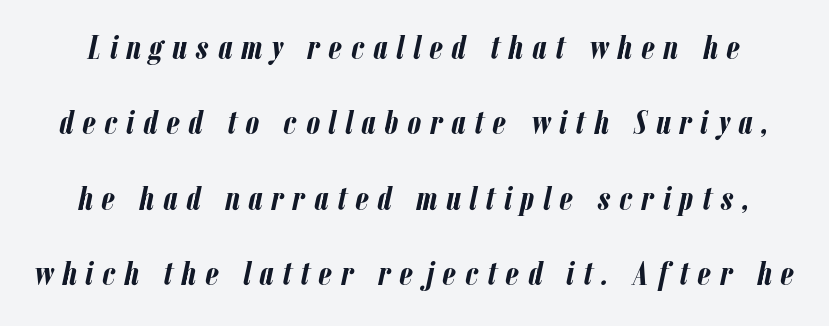
You could only call the tracking loose — the letters float apart. The zone under the glyphs is completely vacant. Vertical spacing — loose. These words are printed bold, with thick strokes throughout. Does the lettering tilt? It does — this is italic.
